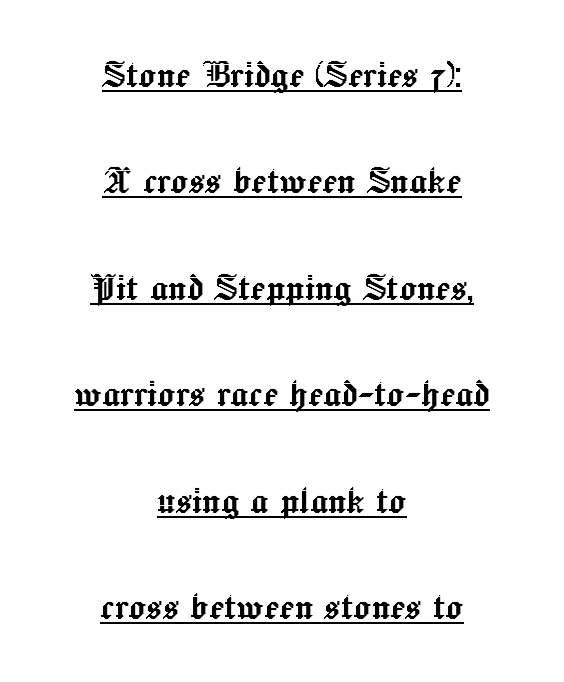
Compared with a flush-left layout, this one balances lines on the center instead. Compared with typical body copy, the letter spacing here is the same. Note the varied advance widths — an 'i' is clearly narrower than an 'm'. A roman cut, with each character standing at attention. Whoever set this chose breathing room over compactness in the vertical rhythm.
